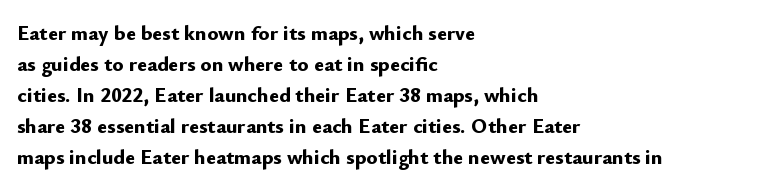
The image shows 21 px bold type, upright; set left-aligned, normal line spacing (1.48x), normal letter spacing, not underlined.
